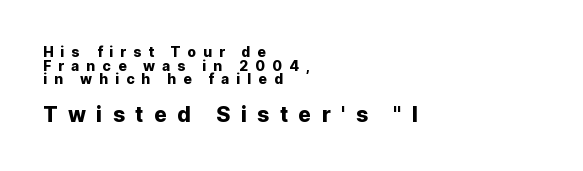
{"italic": "no", "underline": "no", "align": "left", "line_spacing": "tight", "line_spacing_ratio": 0.97, "letter_spacing": "wide", "letter_spacing_em": 0.5, "larger_block": "second", "size_ratio": 1.5, "glyph_px": 21}
